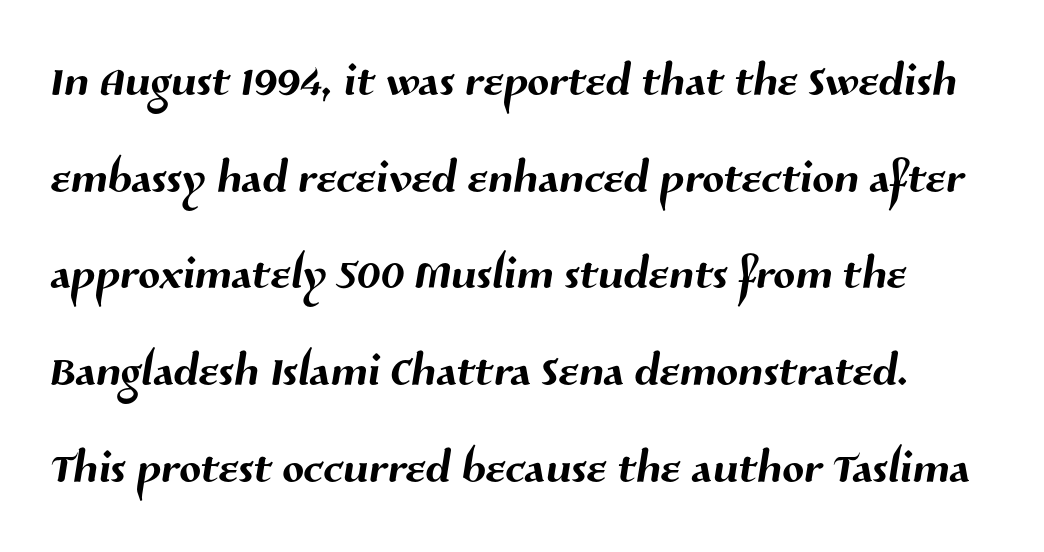
The image shows 64 px sans-serif type; set normal line spacing (1.51x), normal letter spacing, not underlined; medium stroke contrast and a medium x-height.
